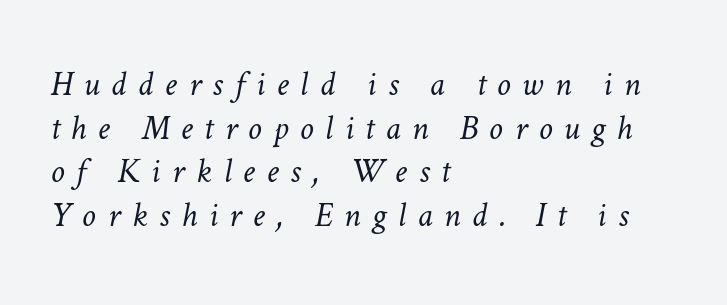
A normal amount of white space separates one row of letters from the next. The passage shown is typed in a proportional face where columns would drift. Weight: in the light-to-regular range. Descender tails drop into unmarked territory. Words appear elongated and porous because spacing is wide.
